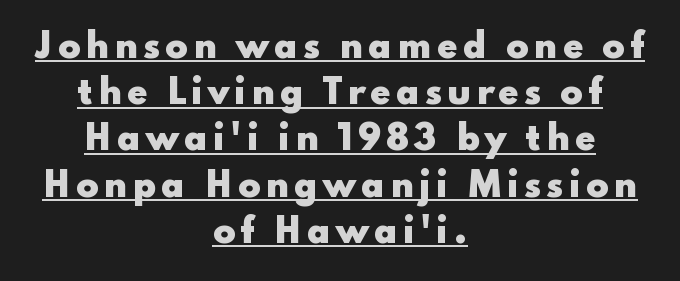
{"serif": "no", "italic": "no", "bold": "yes", "weight": "heavy", "width": "wide", "stroke_contrast": "low", "x_height": "small", "monospaced": "no", "underline": "yes", "align": "center", "line_spacing": "normal", "line_spacing_ratio": 1.4, "glyph_px": 33}
